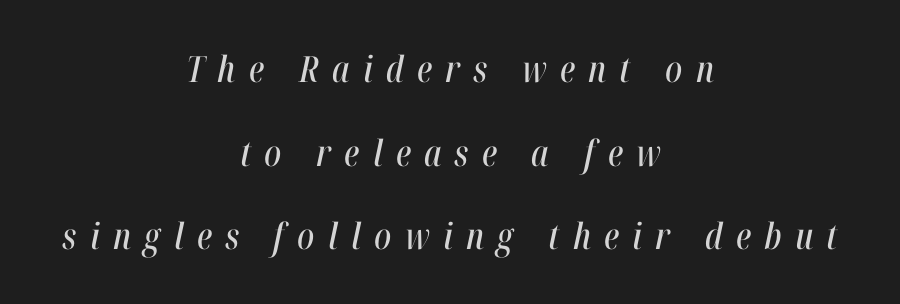
Interline gaps are noticeably wide in this sample. You can tell it's italic because the verticals aren't actually vertical. The rendering uses natural spacing where letterforms have individual widths. Honestly, the letter spacing is so wide it's the main thing you notice. In CSS terms this would be text-align: center. Any mark beneath the type? The region is blank.
